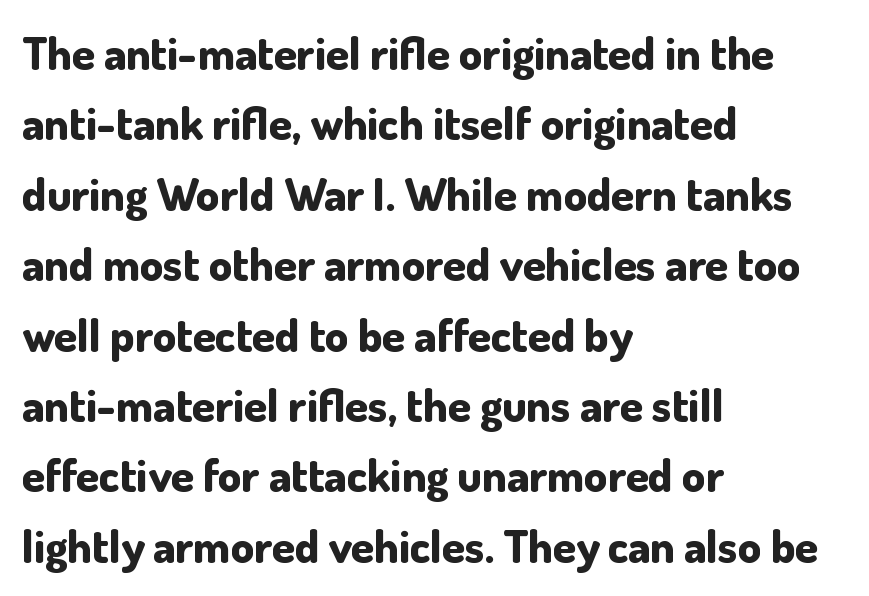
The image shows 46 px bold sans-serif type, upright; set left-aligned, normal line spacing (1.53x), normal letter spacing, not underlined; low stroke contrast and a small x-height.
